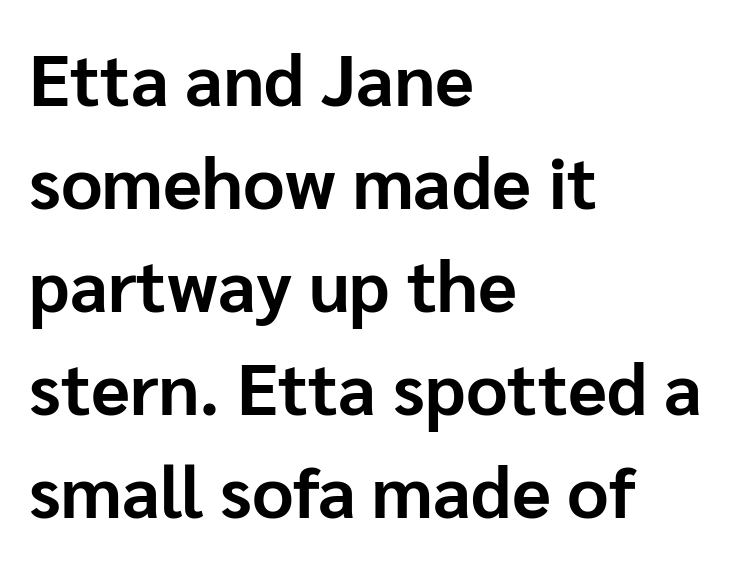
{"serif": "no", "italic": "no", "bold": "yes", "weight": "bold", "width": "normal", "stroke_contrast": "low", "x_height": "medium", "monospaced": "no", "underline": "no", "align": "left", "line_spacing": "normal", "line_spacing_ratio": 1.43, "letter_spacing": "normal", "letter_spacing_em": 0.0, "glyph_px": 72}
